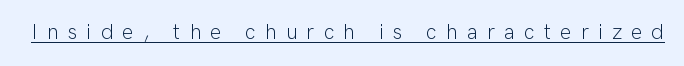
{"italic": "no", "bold": "no", "underline": "yes", "letter_spacing": "wide", "letter_spacing_em": 0.44, "glyph_px": 21}
